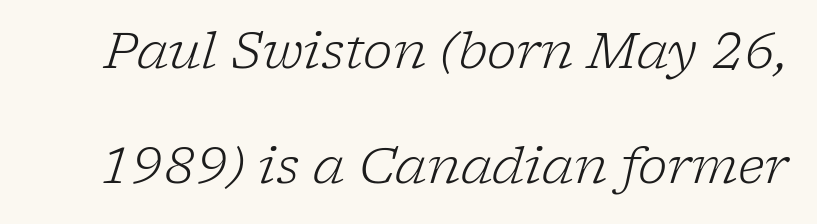
Regarding serifs, this sample has them. Lines of text with bare space underneath. The vertical gap from one line to the next is large. Spacing verdict: proportional, widths tailored to each character. Looking at the ascenders, they clearly lean. A typesetter would call this zero additional tracking.
